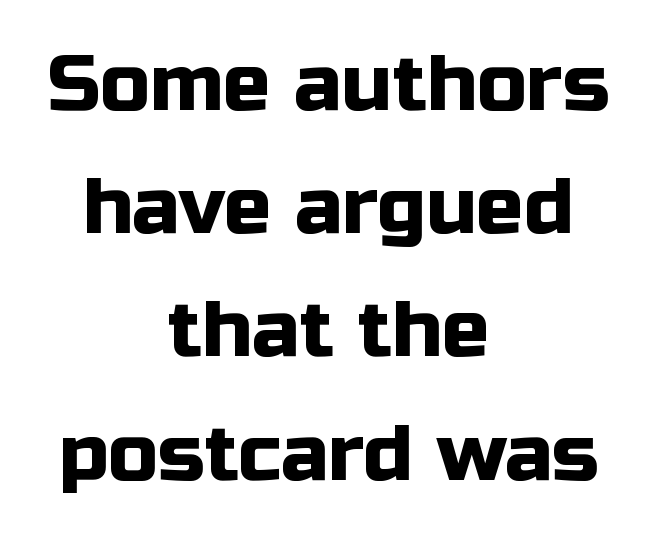
{"serif": "no", "italic": "no", "width": "normal", "stroke_contrast": "low", "x_height": "medium", "monospaced": "no", "underline": "no", "align": "center", "line_spacing": "normal", "line_spacing_ratio": 1.56, "letter_spacing": "normal", "letter_spacing_em": 0.0, "glyph_px": 79}
